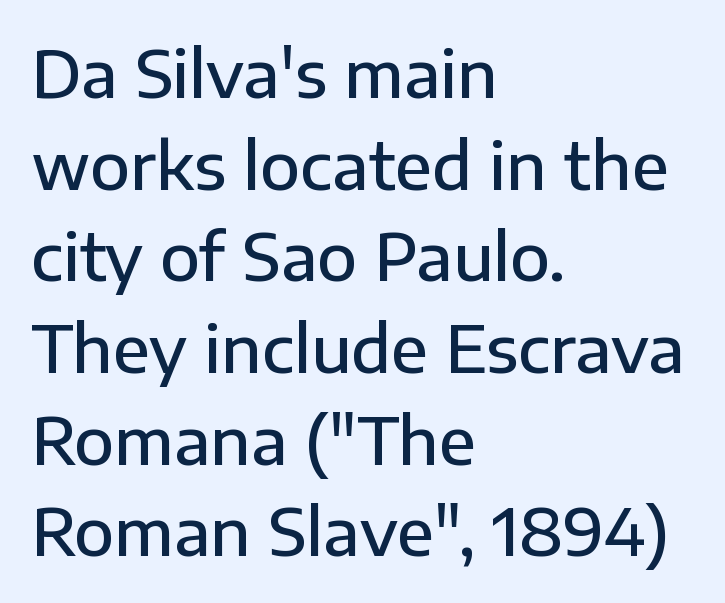
{"serif": "no", "italic": "no", "bold": "semi", "weight": "semibold", "width": "normal", "stroke_contrast": "low", "x_height": "medium", "monospaced": "no", "underline": "no", "align": "left", "line_spacing": "normal", "line_spacing_ratio": 1.41, "letter_spacing": "normal", "letter_spacing_em": 0.0, "glyph_px": 65}
